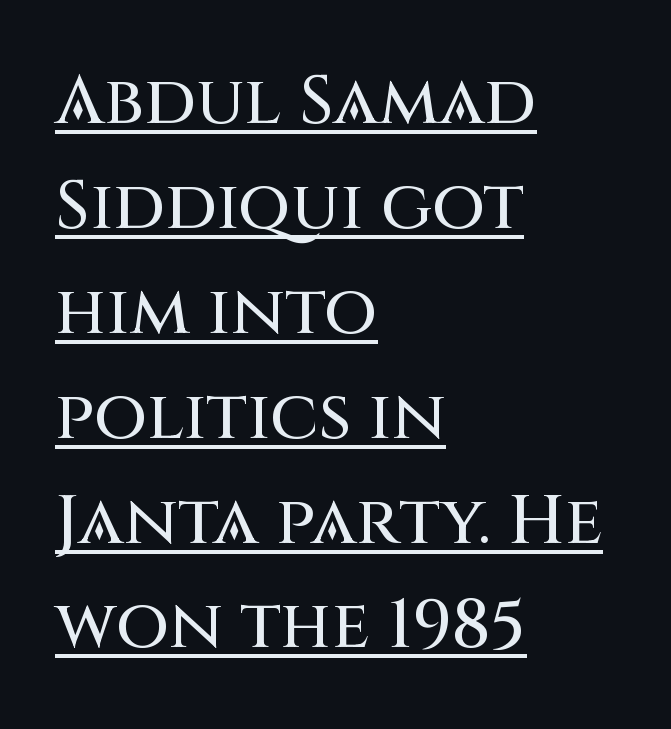
Honestly, the letter spacing is just normal — you wouldn't notice it. Character widths vary here, with narrow letters taking less room than wide ones. Looks like someone drew a line under every word here. In CSS terms this would be text-align: left.
